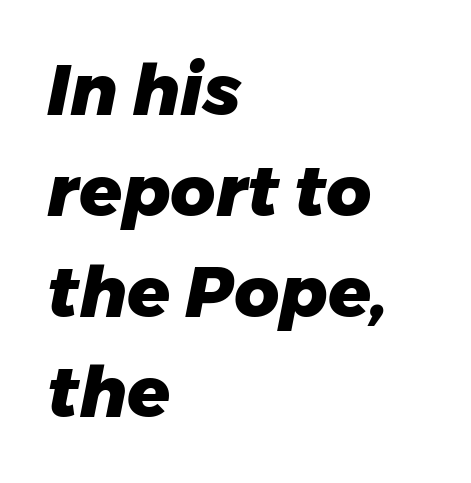
Q: Is the text bold? A: Yes.
Q: Is the text italic (slanted)? A: Yes, it leans right by about 11 degrees.
Q: Is the text underlined? A: No.
Q: How is the paragraph aligned? A: Left-aligned.
Q: Is the spacing between letters normal or unusually wide? A: Normal.
Q: Is the spacing between lines tight, normal or loose? A: Normal.
Q: Width (condensed, normal, or wide)? A: Normal.
Q: Stroke contrast? A: Low.
Q: x-height? A: Medium.
Q: Monospaced? A: No.
